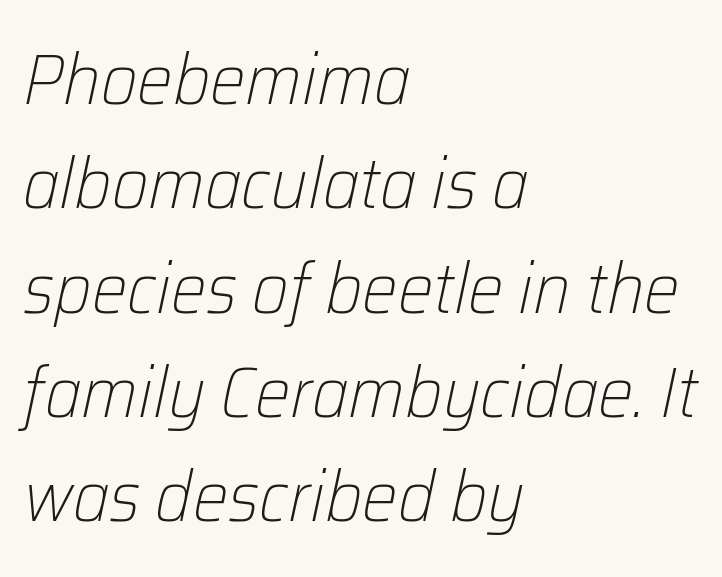
It's the slanting kind of type. Proportional: the letters do not fall into vertical columns. The characters are drawn with everyday or finer stroke widths. Casual observation: everything's shoved over to the left. Underline: absent. Does the leading feel generous? No, just average.
